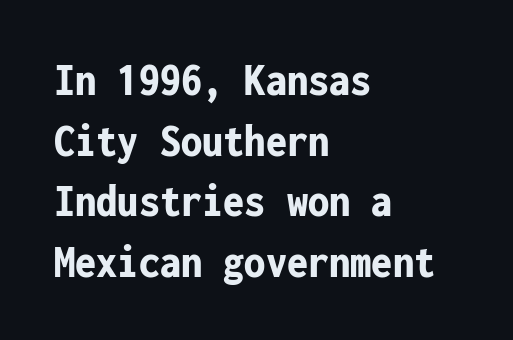
{"serif": "no", "italic": "no", "bold": "yes", "weight": "bold", "width": "condensed", "stroke_contrast": "low", "x_height": "medium", "monospaced": "yes", "underline": "no", "align": "left", "line_spacing": "normal", "line_spacing_ratio": 1.29, "letter_spacing": "normal", "letter_spacing_em": 0.0, "glyph_px": 47}
